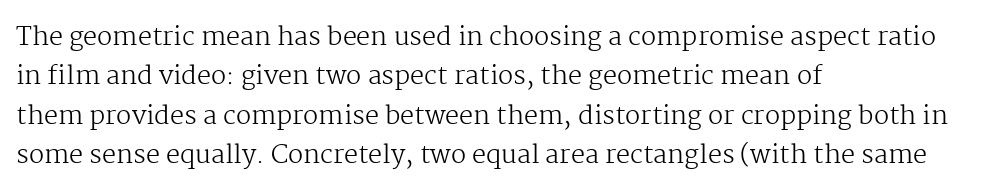
This block has exactly the height ordinary leading produces. Heft: none added — not bold. The face used here is rendered with its standard letterfit. Horizontally, the lines are justified to the leading edge only.
